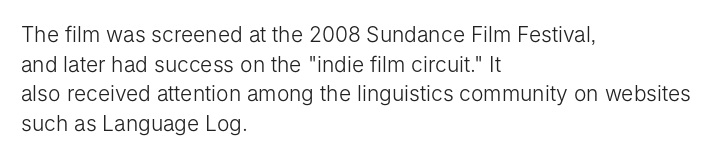
Quick note: underline off. Do the letters lean? They stand straight. The text block is weighted toward the left margin, trailing off unevenly rightward. This rendering leaves character spacing at its baseline value. Vertical spacing — default.
